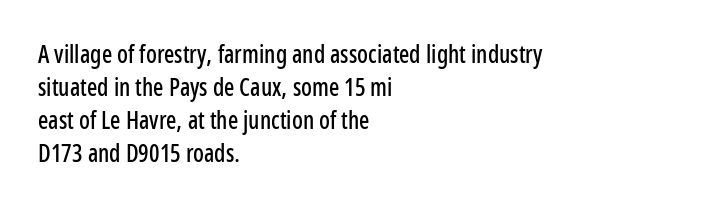
Q: Is the text italic (slanted)? A: No, it is upright.
Q: Is the text underlined? A: No.
Q: How is the paragraph aligned? A: Left-aligned.
Q: Is the spacing between letters normal or unusually wide? A: Normal.
Q: Is the spacing between lines tight, normal or loose? A: Normal.
